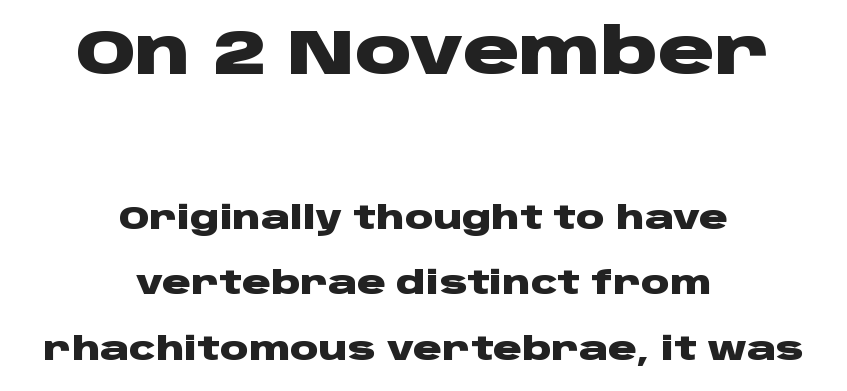
The image shows 63 px heavy, wide sans-serif type, upright; set centered, loose line spacing (2.05x), normal letter spacing, not underlined; the first (top) block is 1.97x larger; low stroke contrast and a large x-height.
